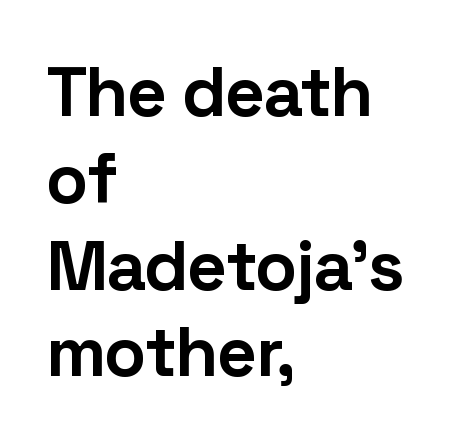
Q: Is the text bold? A: Yes.
Q: Is the text italic (slanted)? A: No, it is upright.
Q: Is the typeface a serif or a sans-serif typeface? A: Sans-serif.
Q: Is the text underlined? A: No.
Q: How is the paragraph aligned? A: Left-aligned.
Q: Is the spacing between letters normal or unusually wide? A: Normal.
Q: Width (condensed, normal, or wide)? A: Normal.
Q: Stroke contrast? A: Low.
Q: x-height? A: Medium.
Q: Monospaced? A: No.
